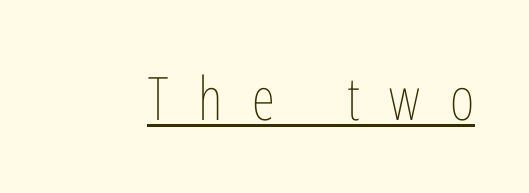
Q: Is the text bold? A: No.
Q: Is the text italic (slanted)? A: No, it is upright.
Q: Is the text underlined? A: Yes.
Q: Is the spacing between letters normal or unusually wide? A: Unusually wide.
Q: Width (condensed, normal, or wide)? A: Condensed.
Q: Stroke contrast? A: Low.
Q: x-height? A: Medium.
Q: Monospaced? A: No.
